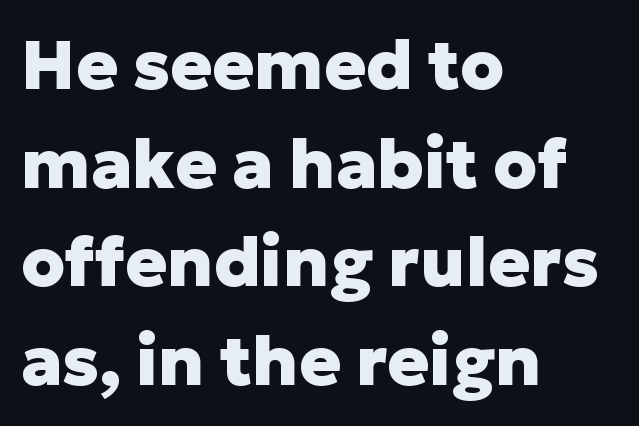
Q: Is the text bold? A: Yes.
Q: Is the text italic (slanted)? A: No, it is upright.
Q: Is the typeface a serif or a sans-serif typeface? A: Sans-serif.
Q: Is the text underlined? A: No.
Q: How is the paragraph aligned? A: Left-aligned.
Q: Is the spacing between letters normal or unusually wide? A: Normal.
Q: Is the spacing between lines tight, normal or loose? A: Normal.
Q: Width (condensed, normal, or wide)? A: Normal.
Q: Stroke contrast? A: Low.
Q: x-height? A: Medium.
Q: Monospaced? A: No.
